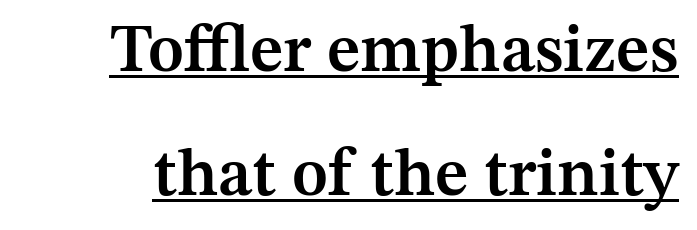
{"serif": "yes", "italic": "no", "bold": "semi", "weight": "semibold", "width": "normal", "stroke_contrast": "medium", "x_height": "medium", "monospaced": "no", "underline": "yes", "line_spacing_ratio": 1.85, "letter_spacing": "normal", "letter_spacing_em": 0.0, "glyph_px": 67}
